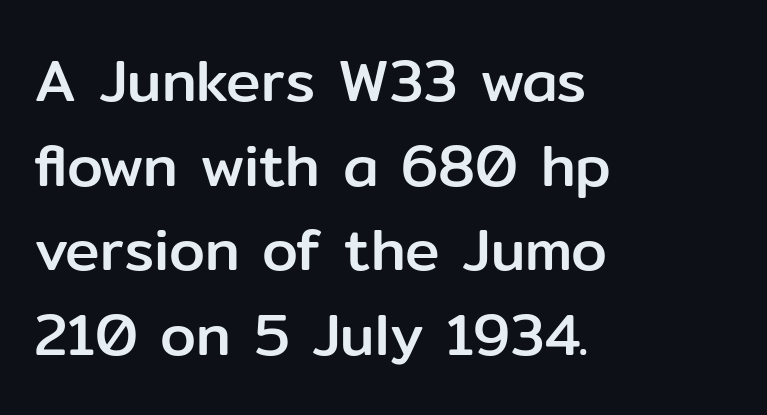
Q: Is the text italic (slanted)? A: No, it is upright.
Q: Is the typeface a serif or a sans-serif typeface? A: Sans-serif.
Q: Is the text underlined? A: No.
Q: How is the paragraph aligned? A: Left-aligned.
Q: Is the spacing between letters normal or unusually wide? A: Normal.
Q: Is the spacing between lines tight, normal or loose? A: Normal.
Q: Width (condensed, normal, or wide)? A: Normal.
Q: Stroke contrast? A: Low.
Q: x-height? A: Medium.
Q: Monospaced? A: No.
